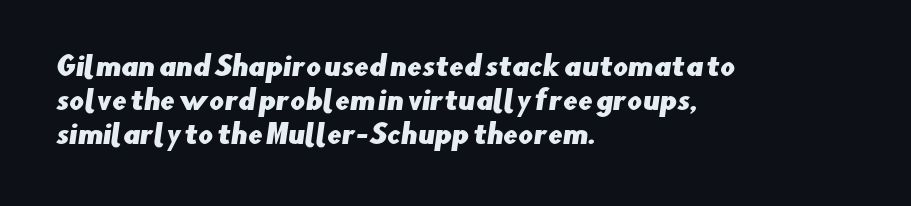
Q: Is the text underlined? A: No.
Q: How is the paragraph aligned? A: Left-aligned.
Q: Is the spacing between letters normal or unusually wide? A: Normal.
Q: Is the spacing between lines tight, normal or loose? A: Normal.
